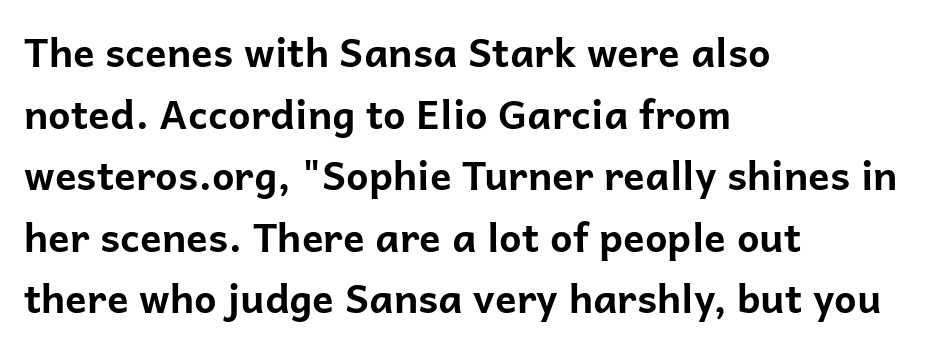
{"serif": "no", "italic": "no", "bold": "yes", "weight": "bold", "width": "normal", "stroke_contrast": "low", "x_height": "medium", "monospaced": "no", "underline": "no", "align": "left", "line_spacing": "normal", "line_spacing_ratio": 1.54, "letter_spacing": "normal", "letter_spacing_em": 0.0, "glyph_px": 40}
